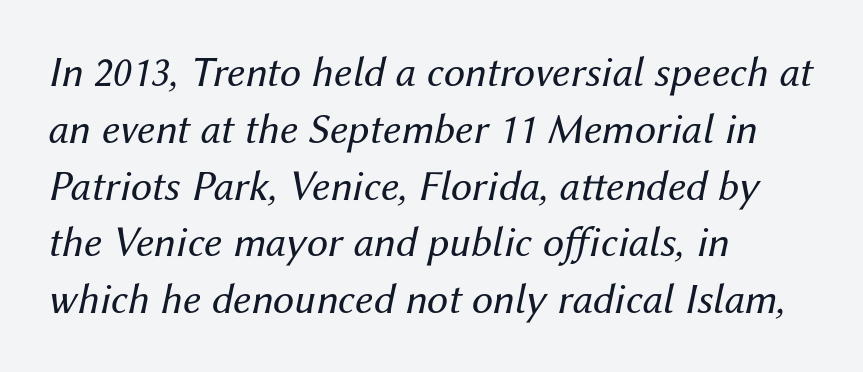
Plain, unruled lines of type. The strokes are not fattened; the text isn't bold. Which margin do the lines hug? The left one — the right edge is uneven. Looks like regular typesetting: each glyph gets only the width it needs. This sample uses plain, unmodified letter spacing. Each new line begins a customary step beneath the previous one.
